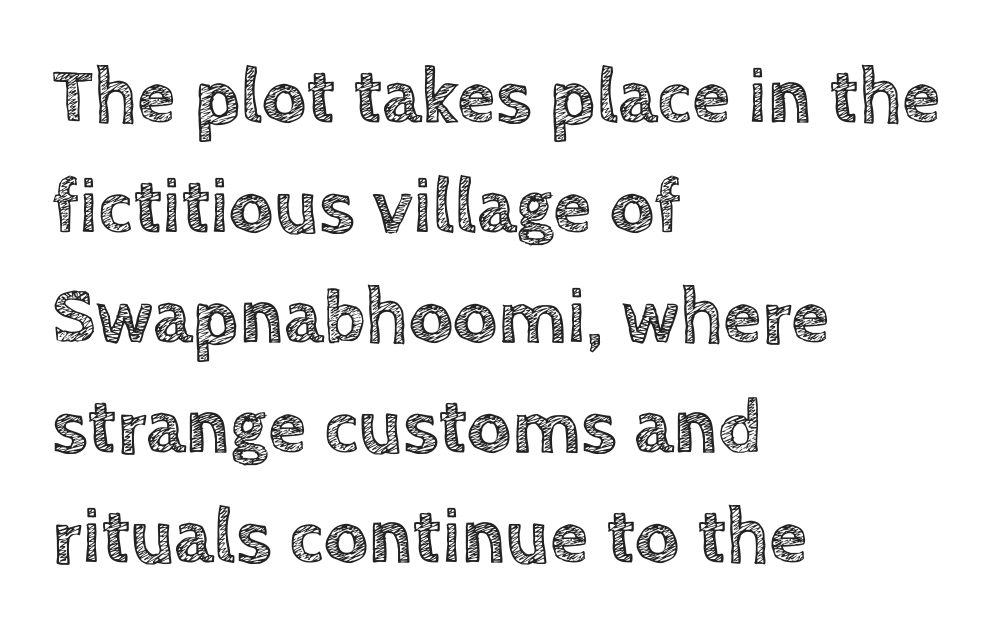
The image shows 78 px text type, upright; set left-aligned, normal line spacing (1.41x), normal letter spacing, not underlined; a large x-height.
